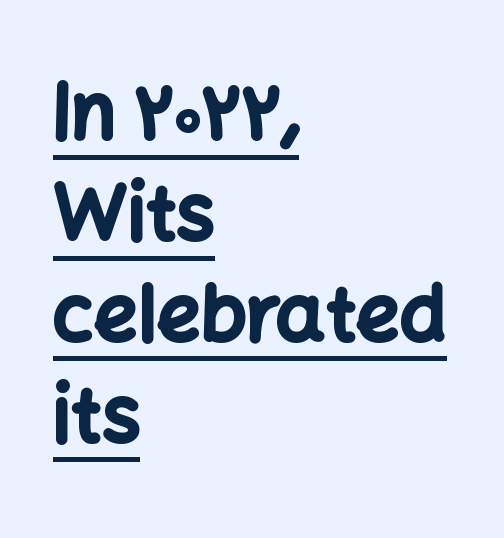
Chunky letters — that's bold for sure. I'd call this a sans setting — the letters go barefoot. The passage shown is typed in a proportional face where columns would drift. Between one letter and the next there's only the usual sliver of space. Does the lettering tilt? It doesn't — this is upright.
